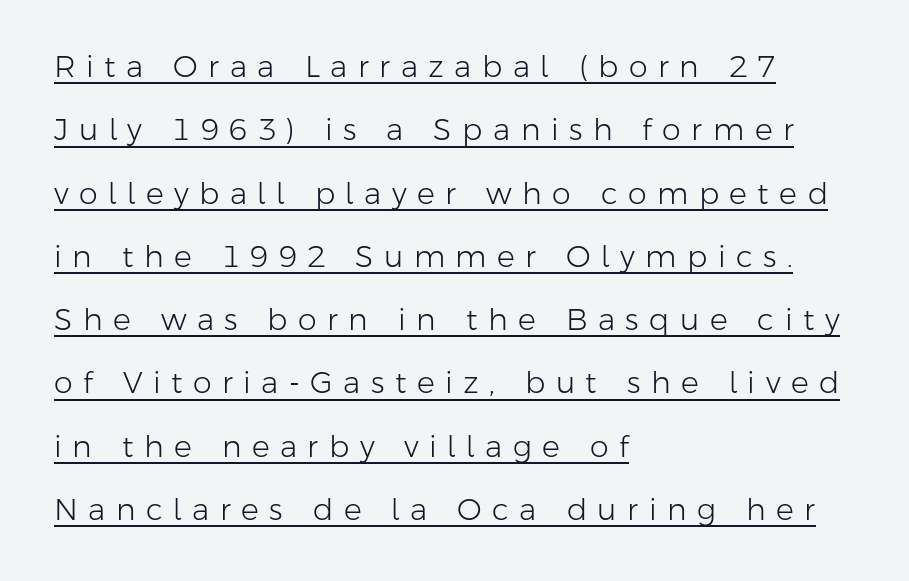
The image shows 30 px light sans-serif type, upright; set left-aligned, loose line spacing (2.11x), unusually wide letter spacing (+0.35 em), underlined; low stroke contrast and a medium x-height.
